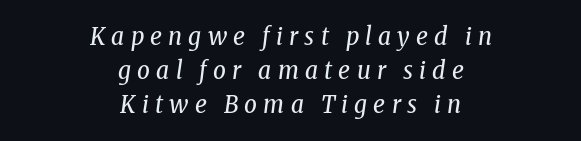
The image shows 25 px text type, italic (leaning right); set centered, normal line spacing (1.37x), unusually wide letter spacing (+0.25 em), not underlined.
